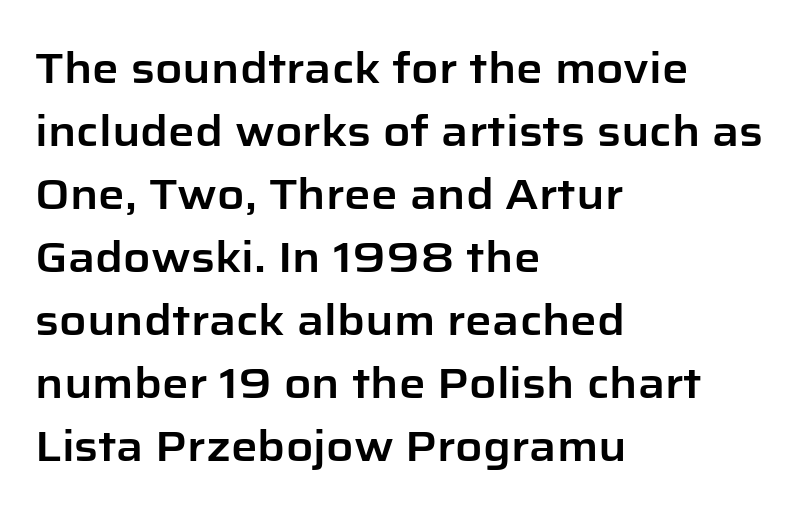
{"serif": "no", "italic": "no", "width": "normal", "stroke_contrast": "low", "x_height": "medium", "monospaced": "no", "underline": "no", "align": "left", "line_spacing": "normal", "line_spacing_ratio": 1.5, "letter_spacing": "normal", "letter_spacing_em": 0.0, "glyph_px": 42}
